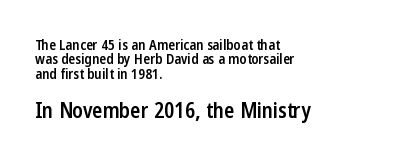
Q: Is the text bold? A: Semi-bold.
Q: Is the text italic (slanted)? A: No, it is upright.
Q: Is the text underlined? A: No.
Q: How is the paragraph aligned? A: Left-aligned.
Q: Is the spacing between letters normal or unusually wide? A: Normal.
Q: Is the spacing between lines tight, normal or loose? A: Tight.
Q: Which block of text is set in a larger size, the first (top) or the second (bottom)? A: The second (bottom) one.
